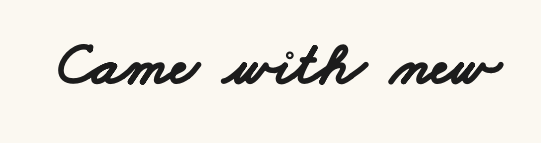
The image shows 62 px bold, wide sans-serif type; set normal letter spacing, not underlined; low stroke contrast and a small x-height.
